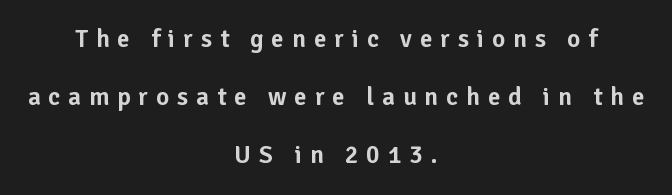
Tall strokes in this sample are plumb rather than angled. The gaps between neighbouring characters are conspicuously large. Horizontally, the lines are justified to the midpoint only. The baseline area is clear.
